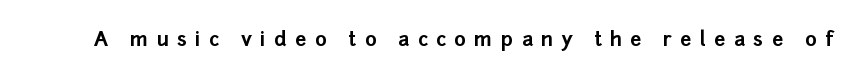
{"italic": "no", "bold": "yes", "underline": "no", "letter_spacing": "wide", "letter_spacing_em": 0.41, "glyph_px": 20}
